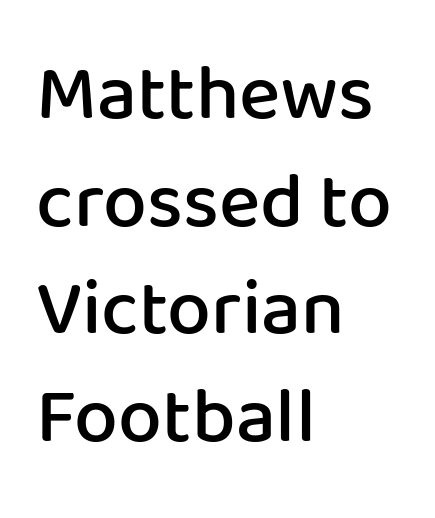
Q: Is the text bold? A: Semi-bold.
Q: Is the text italic (slanted)? A: No, it is upright.
Q: Is the typeface a serif or a sans-serif typeface? A: Sans-serif.
Q: Is the text underlined? A: No.
Q: How is the paragraph aligned? A: Left-aligned.
Q: Is the spacing between letters normal or unusually wide? A: Normal.
Q: Is the spacing between lines tight, normal or loose? A: Normal.
Q: Width (condensed, normal, or wide)? A: Normal.
Q: Stroke contrast? A: Low.
Q: x-height? A: Medium.
Q: Monospaced? A: No.
